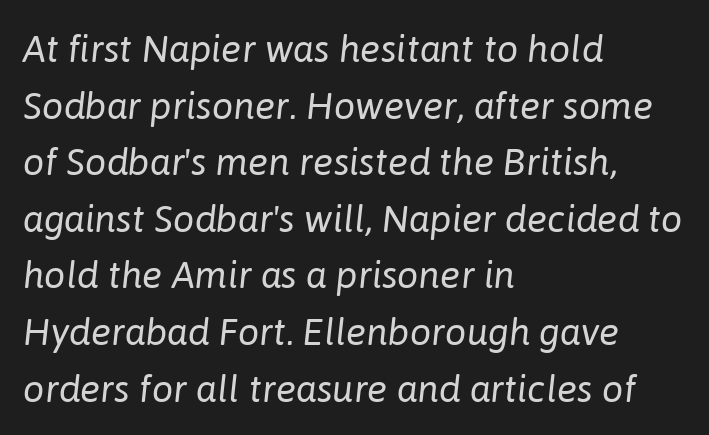
{"italic": "yes", "lean": "right", "slant_degrees": 6, "bold": "no", "weight": "regular", "width": "normal", "stroke_contrast": "low", "x_height": "medium", "monospaced": "no", "underline": "no", "align": "left", "line_spacing": "normal", "line_spacing_ratio": 1.49, "letter_spacing": "normal", "letter_spacing_em": 0.0, "glyph_px": 38}
